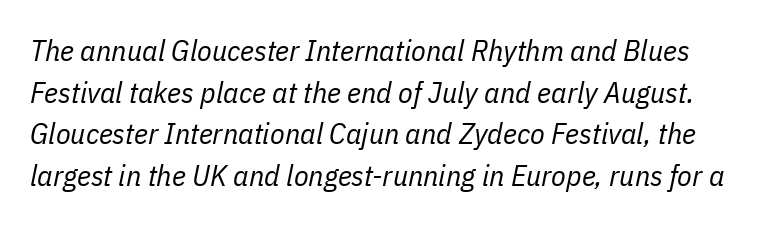
Q: Is the text bold? A: No.
Q: Is the text italic (slanted)? A: Yes, it leans right by about 11 degrees.
Q: Is the text underlined? A: No.
Q: Is the spacing between letters normal or unusually wide? A: Normal.
Q: Is the spacing between lines tight, normal or loose? A: Normal.
Q: Width (condensed, normal, or wide)? A: Condensed.
Q: Stroke contrast? A: Low.
Q: x-height? A: Medium.
Q: Monospaced? A: No.
